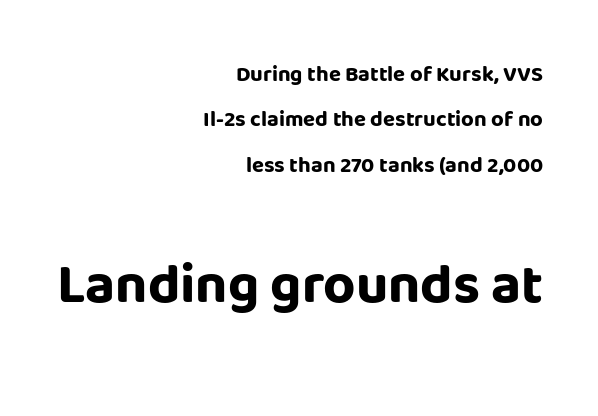
Q: Is the text bold? A: Yes.
Q: Is the text italic (slanted)? A: No, it is upright.
Q: Is the typeface a serif or a sans-serif typeface? A: Sans-serif.
Q: Is the text underlined? A: No.
Q: How is the paragraph aligned? A: Right-aligned.
Q: Is the spacing between letters normal or unusually wide? A: Normal.
Q: Is the spacing between lines tight, normal or loose? A: Loose.
Q: Which block of text is set in a larger size, the first (top) or the second (bottom)? A: The second (bottom) one.
Q: Width (condensed, normal, or wide)? A: Normal.
Q: Stroke contrast? A: Low.
Q: x-height? A: Large.
Q: Monospaced? A: No.
